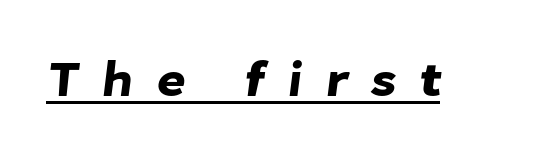
The image shows 50 px sans-serif type; set unusually wide letter spacing (+0.46 em), underlined; low stroke contrast and a medium x-height.
